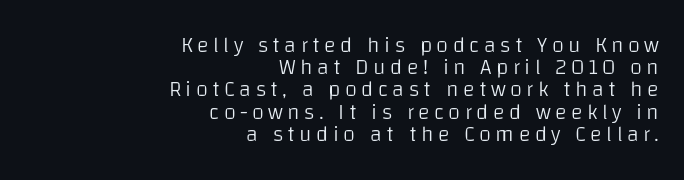
The image shows 22 px text type, upright; set right-aligned, tight line spacing (1.01x), unusually wide letter spacing (+0.2 em), not underlined.
